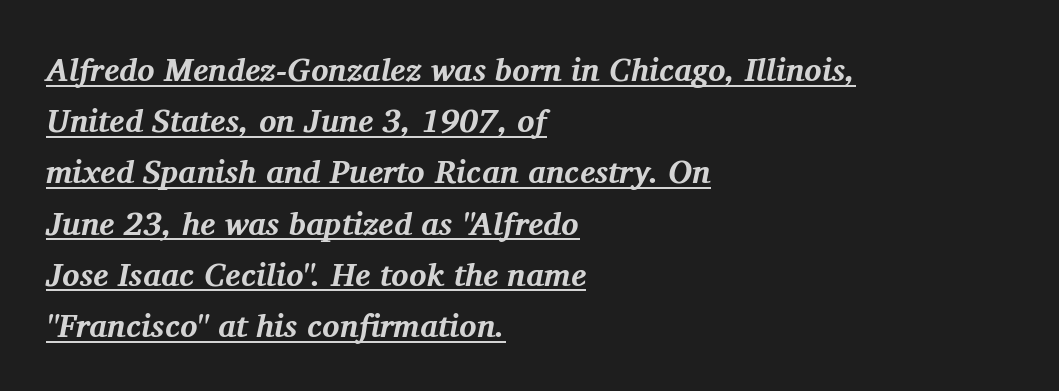
The passage shown is emphatically bold. Are there feet on the stems? There are — it's a serif. In terms of posture, this sample is oblique. A typesetter would call this proportional, since set widths differ per character.
